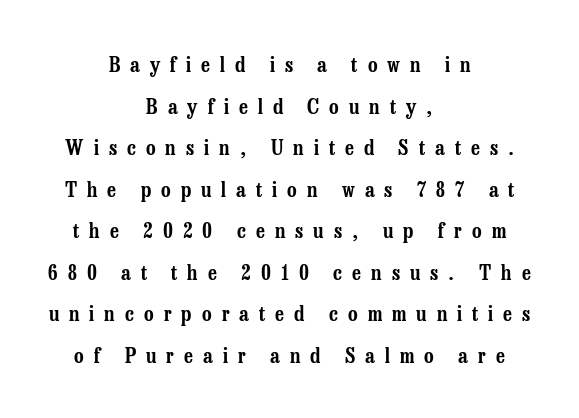
A great deal of white space separates one row of letters from the next. Nope, not italic — everything's standing straight. Underlining? Definitely not there. The paragraph shown floats in the horizontal middle. Compared with typical body copy, the letter spacing here is much looser.
